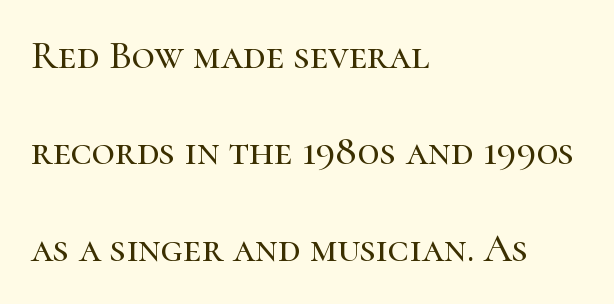
The image shows 40 px serif type, upright; set left-aligned, loose line spacing (2.41x), normal letter spacing, not underlined; high stroke contrast and a medium x-height.
